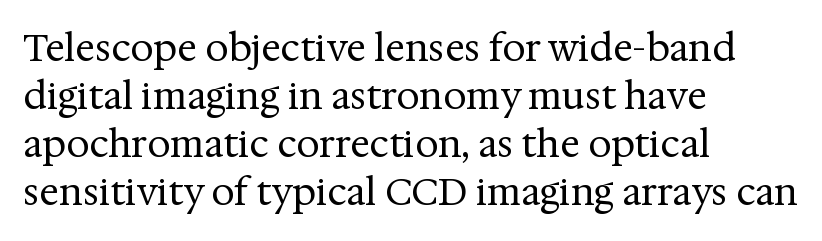
Line beginnings align vertically; line endings do not. Beneath every word, the page is bare. Evenly set lines give the paragraph a standard silhouette. Stems and bowls with no extra thickness — not bold.
